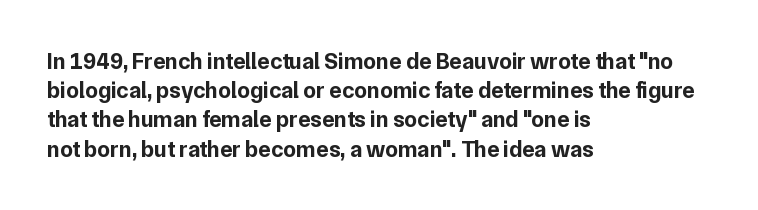
Is the block centered? No — it sits flush against the left margin. Strong, thick strokes mark this as bold type. Plain, unruled lines of type. Nothing unusual about the tracking: characters are spaced as the font intends. When letters stand straight like this, we call the style roman or upright. One glance says typical: line gaps are just what's usual.
